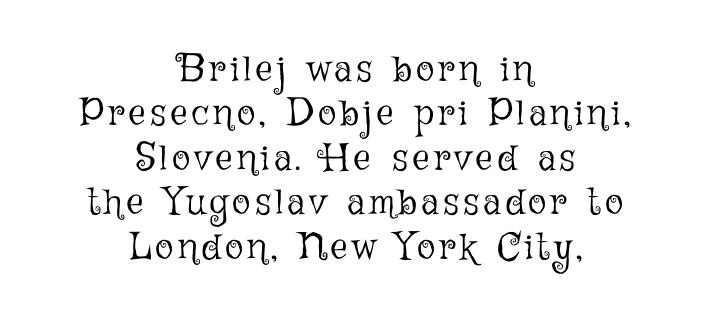
The image shows 38 px light type, upright; set centered, line spacing 1.17x, not underlined; low stroke contrast and a medium x-height.
